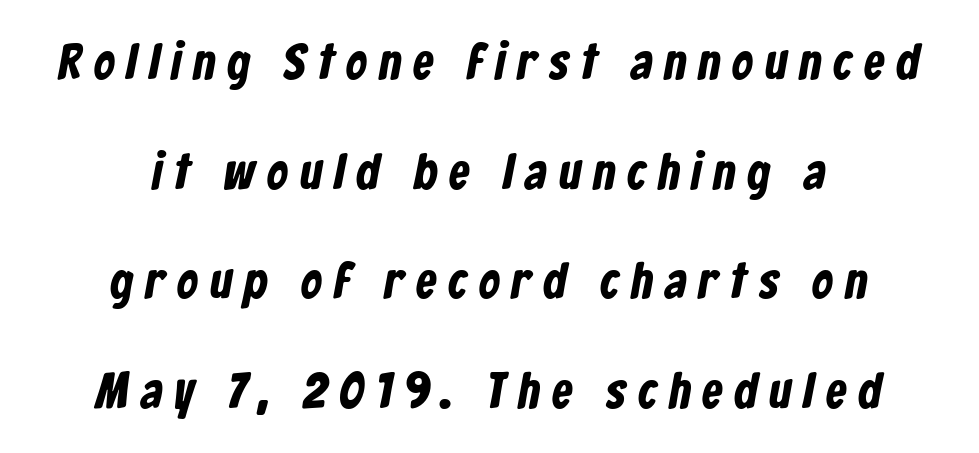
Q: Is the typeface a serif or a sans-serif typeface? A: Sans-serif.
Q: Is the text underlined? A: No.
Q: How is the paragraph aligned? A: Centered.
Q: Is the spacing between letters normal or unusually wide? A: Unusually wide.
Q: Is the spacing between lines tight, normal or loose? A: Loose.
Q: Width (condensed, normal, or wide)? A: Condensed.
Q: Stroke contrast? A: Low.
Q: x-height? A: Medium.
Q: Monospaced? A: No.
